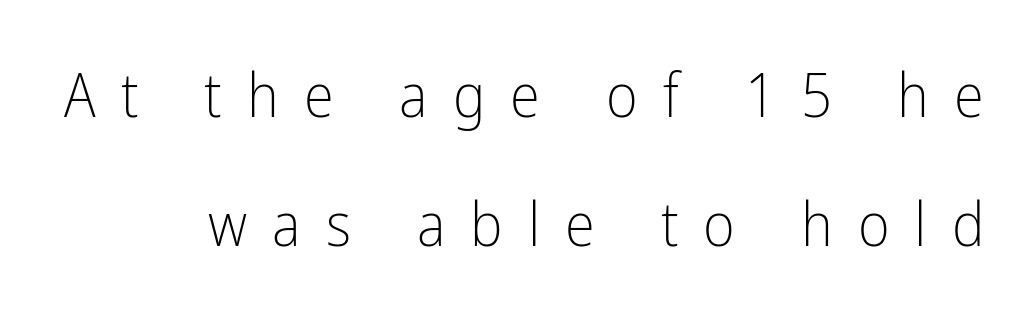
{"serif": "no", "italic": "no", "bold": "no", "weight": "light", "width": "condensed", "stroke_contrast": "low", "x_height": "medium", "monospaced": "no", "underline": "no", "line_spacing": "loose", "line_spacing_ratio": 2.11, "letter_spacing": "wide", "letter_spacing_em": 0.41, "glyph_px": 61}
